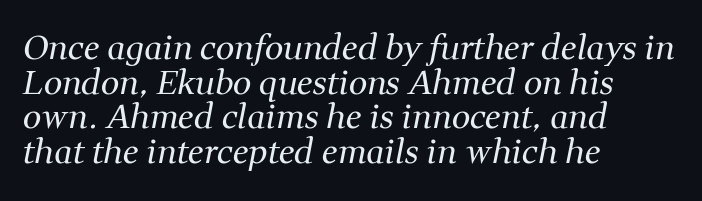
The image shows 33 px regular-weight serif type, italic (leaning right); set left-aligned, tight line spacing (1.05x), normal letter spacing, not underlined; medium stroke contrast and a medium x-height.
